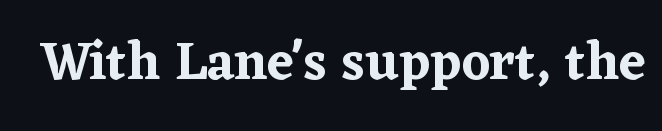
Q: Is the text italic (slanted)? A: No, it is upright.
Q: Is the typeface a serif or a sans-serif typeface? A: Serif.
Q: Is the text underlined? A: No.
Q: Is the spacing between letters normal or unusually wide? A: Normal.
Q: Width (condensed, normal, or wide)? A: Normal.
Q: Stroke contrast? A: Low.
Q: x-height? A: Medium.
Q: Monospaced? A: No.
